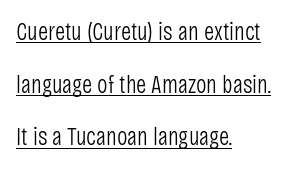
Q: Is the text bold? A: No.
Q: Is the text italic (slanted)? A: No, it is upright.
Q: Is the text underlined? A: Yes.
Q: How is the paragraph aligned? A: Left-aligned.
Q: Is the spacing between letters normal or unusually wide? A: Normal.
Q: Is the spacing between lines tight, normal or loose? A: Loose.
